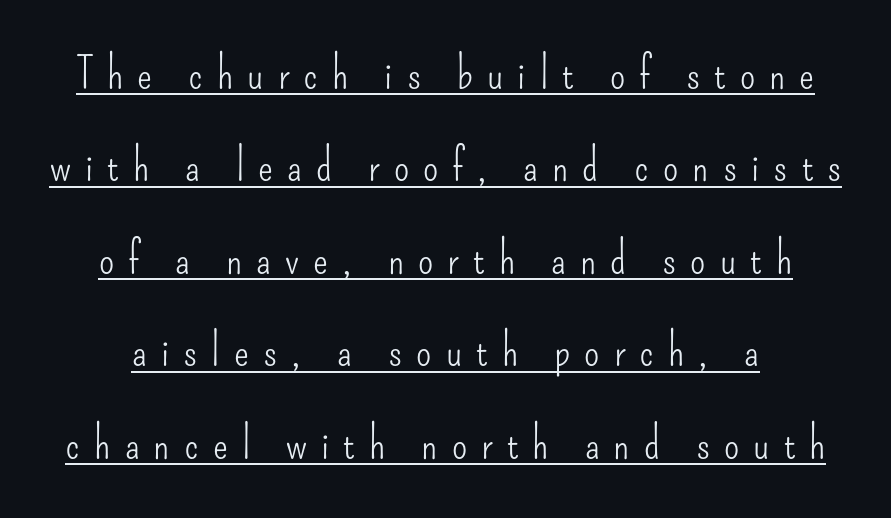
{"serif": "no", "italic": "no", "bold": "no", "weight": "light", "width": "condensed", "stroke_contrast": "low", "x_height": "small", "monospaced": "no", "underline": "yes", "line_spacing": "loose", "line_spacing_ratio": 2.1, "letter_spacing": "wide", "letter_spacing_em": 0.32, "glyph_px": 44}
